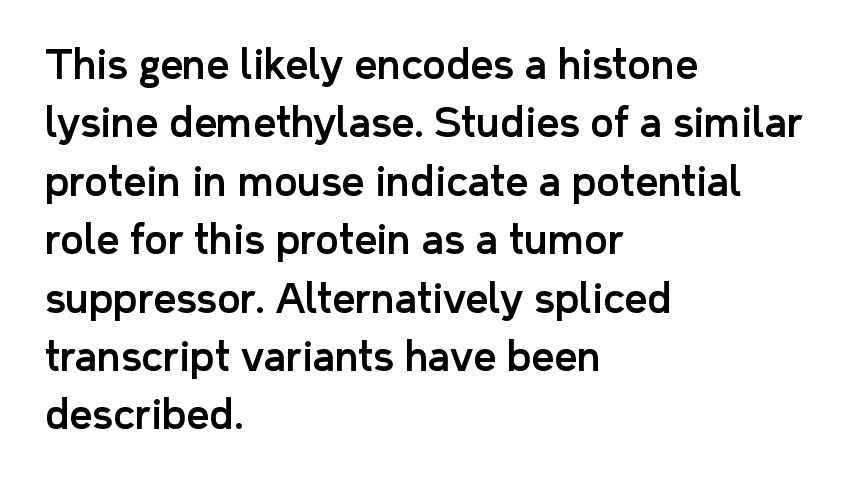
Q: Is the text italic (slanted)? A: No, it is upright.
Q: Is the typeface a serif or a sans-serif typeface? A: Sans-serif.
Q: Is the text underlined? A: No.
Q: How is the paragraph aligned? A: Left-aligned.
Q: Is the spacing between letters normal or unusually wide? A: Normal.
Q: Is the spacing between lines tight, normal or loose? A: Normal.
Q: Width (condensed, normal, or wide)? A: Normal.
Q: Stroke contrast? A: Low.
Q: x-height? A: Medium.
Q: Monospaced? A: No.
